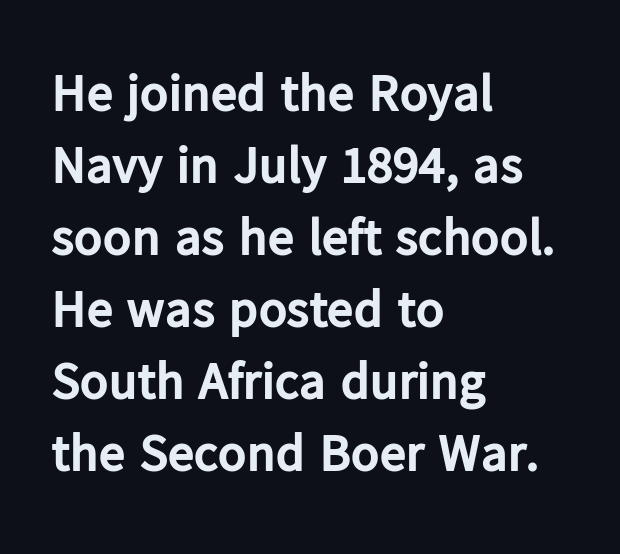
{"serif": "no", "italic": "no", "bold": "yes", "weight": "bold", "width": "normal", "stroke_contrast": "low", "x_height": "medium", "monospaced": "no", "underline": "no", "align": "left", "line_spacing": "normal", "line_spacing_ratio": 1.36, "letter_spacing": "normal", "letter_spacing_em": 0.0, "glyph_px": 53}
